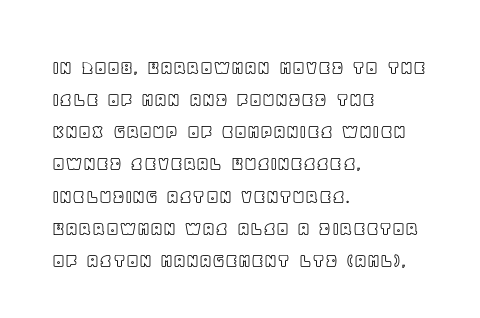
Q: Is the text italic (slanted)? A: No, it is upright.
Q: Is the text underlined? A: No.
Q: How is the paragraph aligned? A: Left-aligned.
Q: Is the spacing between letters normal or unusually wide? A: Normal.
Q: Is the spacing between lines tight, normal or loose? A: Normal.
